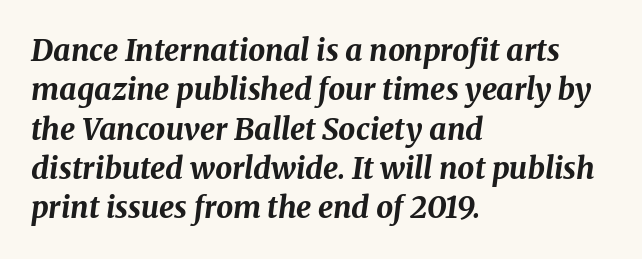
Quick note: underline off. The block of text has a typical density, with ordinary space between rows. Does extra space separate the letters? No, they use regular spacing. Left-aligned paragraph, ragged on the right. Strong, thick strokes mark this as bold type.
